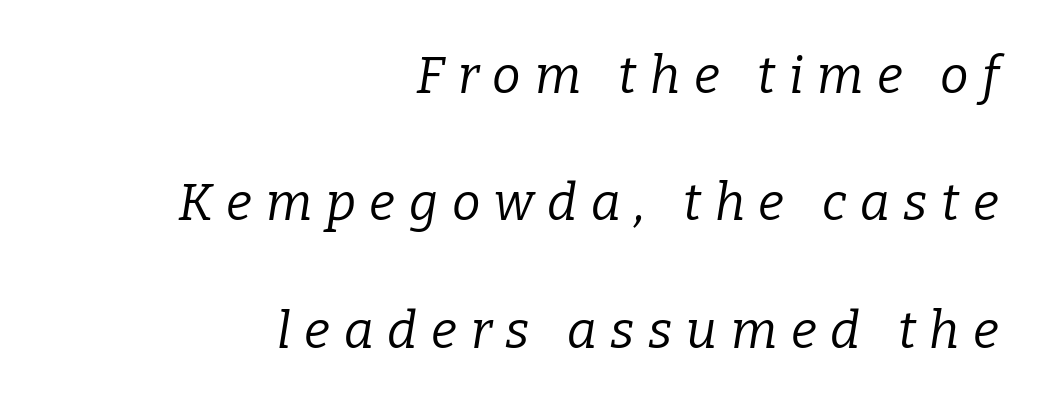
The vertical gap from one line to the next is large. Look at the bottom of the vertical strokes: they flare into serifs here. The typography opts for an oblique posture over an upright one. Letters rest on an invisible, unmarked baseline. The lines are quadded right.
